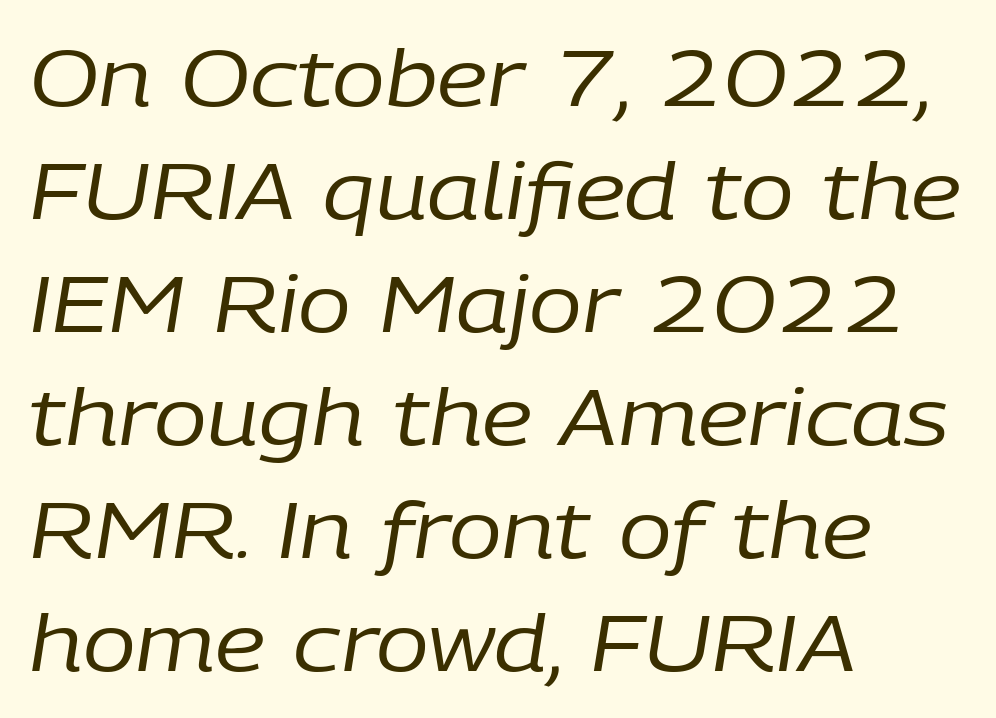
Q: Is the text bold? A: No.
Q: Is the text italic (slanted)? A: Yes, it leans right by about 9 degrees.
Q: Is the text underlined? A: No.
Q: How is the paragraph aligned? A: Left-aligned.
Q: Is the spacing between letters normal or unusually wide? A: Normal.
Q: Is the spacing between lines tight, normal or loose? A: Normal.
Q: Width (condensed, normal, or wide)? A: Normal.
Q: Stroke contrast? A: Low.
Q: x-height? A: Medium.
Q: Monospaced? A: No.
